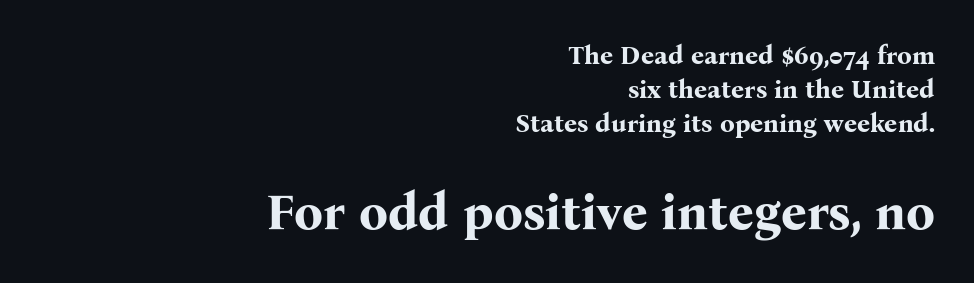
Q: Is the text bold? A: Yes.
Q: Is the text italic (slanted)? A: No, it is upright.
Q: Is the typeface a serif or a sans-serif typeface? A: Serif.
Q: Is the text underlined? A: No.
Q: How is the paragraph aligned? A: Right-aligned.
Q: Is the spacing between letters normal or unusually wide? A: Normal.
Q: Is the spacing between lines tight, normal or loose? A: Normal.
Q: Which block of text is set in a larger size, the first (top) or the second (bottom)? A: The second (bottom) one.
Q: Width (condensed, normal, or wide)? A: Normal.
Q: Stroke contrast? A: Medium.
Q: x-height? A: Medium.
Q: Monospaced? A: No.
